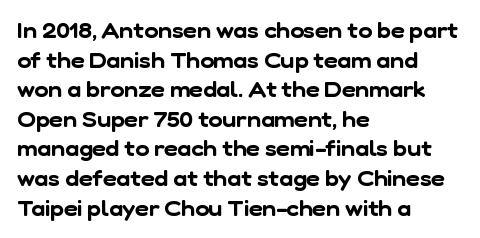
Q: Is the text underlined? A: No.
Q: How is the paragraph aligned? A: Left-aligned.
Q: Is the spacing between letters normal or unusually wide? A: Normal.
Q: Is the spacing between lines tight, normal or loose? A: Normal.
